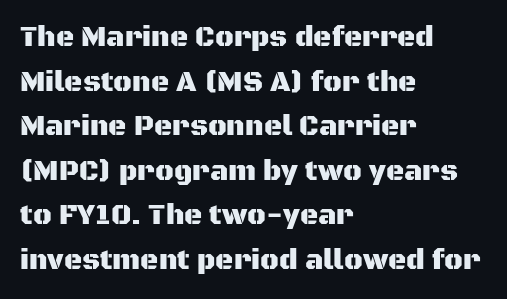
{"serif": "no", "italic": "no", "width": "normal", "stroke_contrast": "medium", "x_height": "large", "monospaced": "no", "underline": "no", "align": "left", "line_spacing": "normal", "line_spacing_ratio": 1.59, "letter_spacing": "normal", "letter_spacing_em": 0.0, "glyph_px": 28}
